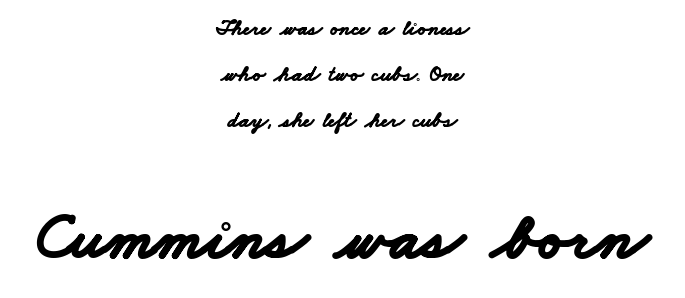
A typesetter would call this leading open, well beyond the default. Varying glyph widths throughout — classic text-font behaviour. The characters display no serif detailing; their extremities are plain. I'd describe the lettering as bold — thick and assertive. Compared with a flush-left layout, this one balances lines on the center instead.
